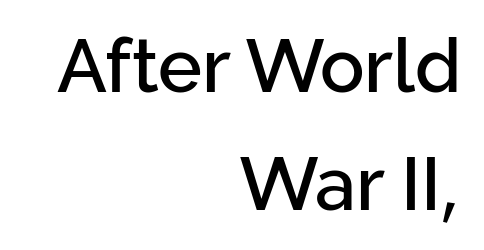
Q: Is the text italic (slanted)? A: No, it is upright.
Q: Is the typeface a serif or a sans-serif typeface? A: Sans-serif.
Q: Is the text underlined? A: No.
Q: How is the paragraph aligned? A: Right-aligned.
Q: Is the spacing between letters normal or unusually wide? A: Normal.
Q: Is the spacing between lines tight, normal or loose? A: Normal.
Q: Width (condensed, normal, or wide)? A: Normal.
Q: Stroke contrast? A: Low.
Q: x-height? A: Medium.
Q: Monospaced? A: No.
